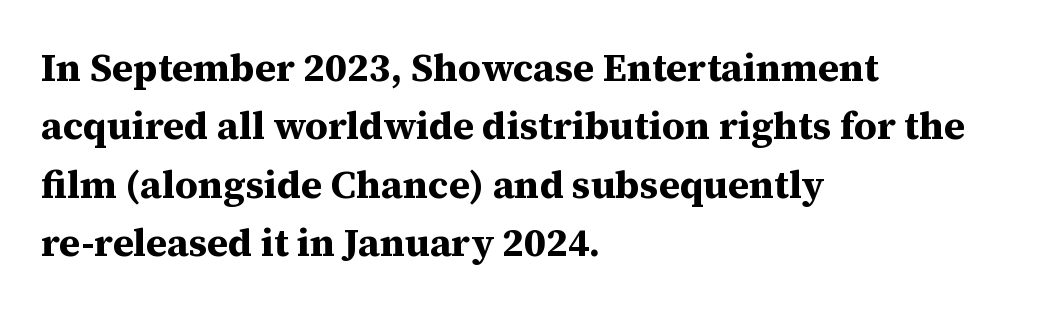
Horizontal bands of white between lines are of average thickness. Bare-footed words on every line. A student would call this left alignment; a typographer would say flush left, rag right. The typeface chosen for these lines features serifs. Observe the ordinary spacing: letters are neighbours, not strangers.
